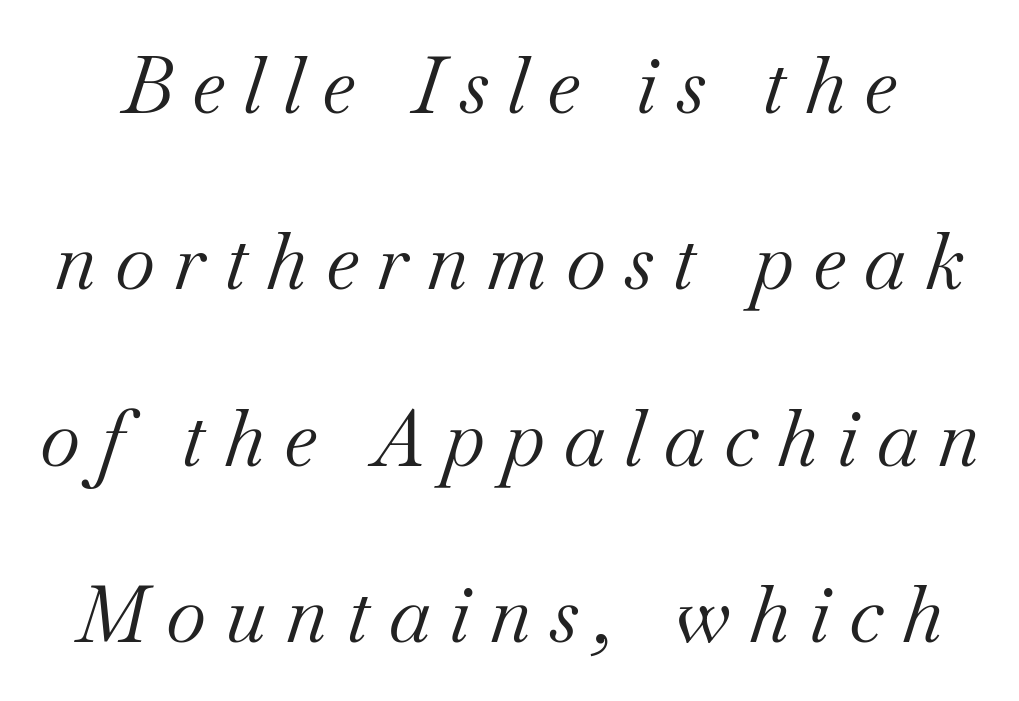
{"serif": "yes", "italic": "yes", "lean": "right", "slant_degrees": 18, "bold": "no", "weight": "regular", "width": "normal", "stroke_contrast": "medium", "x_height": "small", "monospaced": "no", "underline": "no", "line_spacing": "loose", "line_spacing_ratio": 2.26, "letter_spacing": "wide", "letter_spacing_em": 0.24, "glyph_px": 78}
